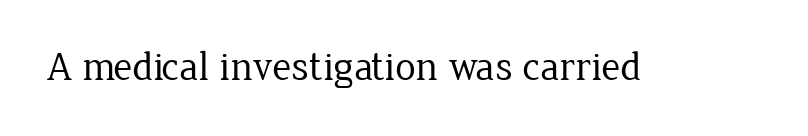
The image shows 41 px regular-weight serif type, upright; set normal letter spacing, not underlined; low stroke contrast and a medium x-height.
